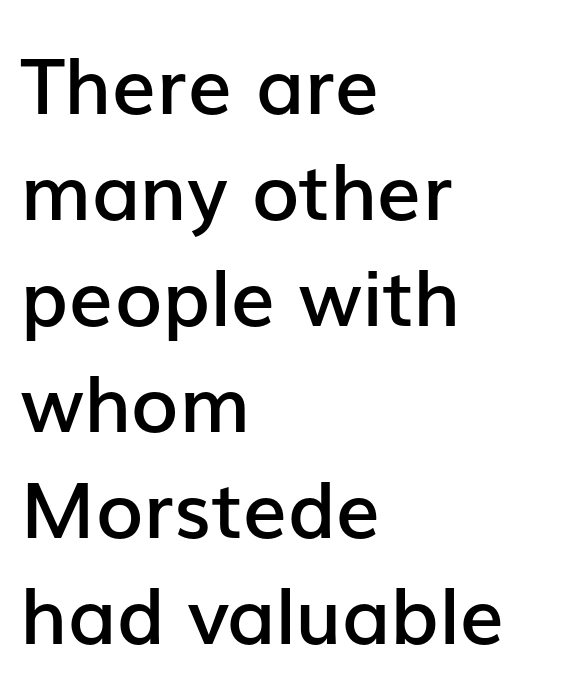
Q: Is the text bold? A: Semi-bold.
Q: Is the text italic (slanted)? A: No, it is upright.
Q: Is the typeface a serif or a sans-serif typeface? A: Sans-serif.
Q: Is the text underlined? A: No.
Q: How is the paragraph aligned? A: Left-aligned.
Q: Is the spacing between letters normal or unusually wide? A: Normal.
Q: Is the spacing between lines tight, normal or loose? A: Normal.
Q: Width (condensed, normal, or wide)? A: Normal.
Q: Stroke contrast? A: Low.
Q: x-height? A: Medium.
Q: Monospaced? A: No.
